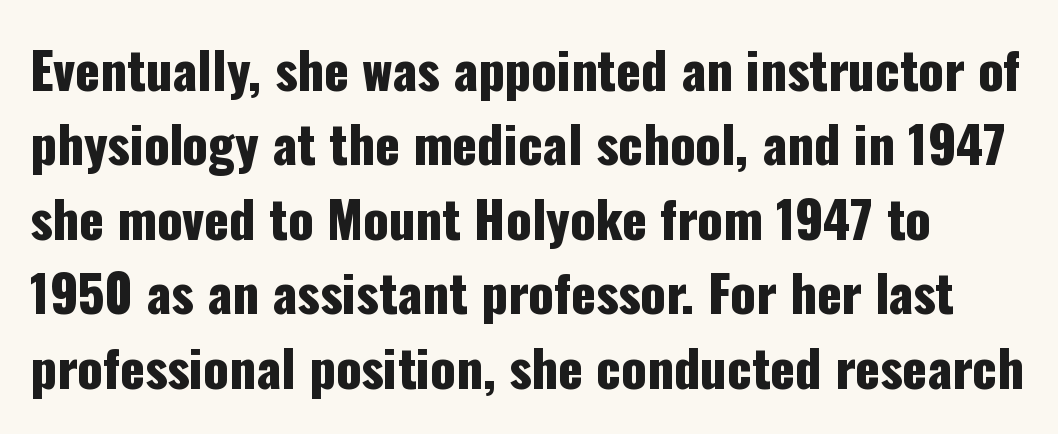
The image shows 51 px condensed sans-serif type, upright; set normal line spacing (1.46x), normal letter spacing, not underlined; low stroke contrast and a medium x-height.
